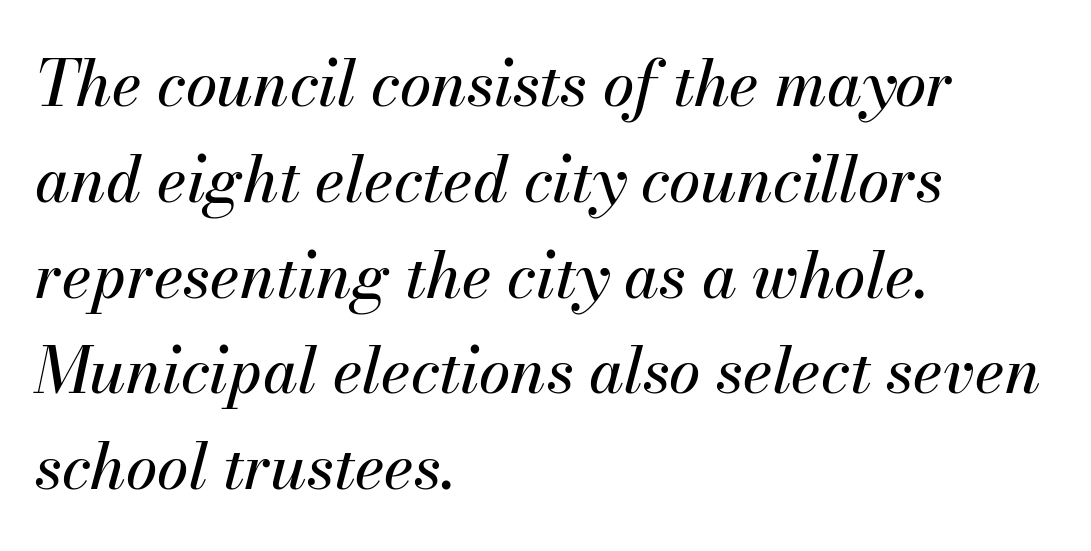
{"italic": "yes", "lean": "right", "slant_degrees": 13, "width": "normal", "stroke_contrast": "medium", "x_height": "small", "monospaced": "no", "underline": "no", "align": "left", "line_spacing": "normal", "line_spacing_ratio": 1.52, "letter_spacing": "normal", "letter_spacing_em": 0.0, "glyph_px": 63}
